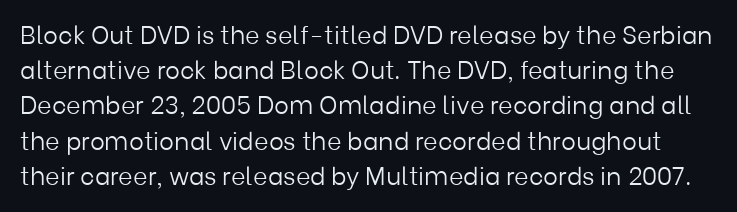
Q: Is the text bold? A: No.
Q: Is the text italic (slanted)? A: No, it is upright.
Q: Is the text underlined? A: No.
Q: Is the spacing between letters normal or unusually wide? A: Normal.
Q: Is the spacing between lines tight, normal or loose? A: Normal.
